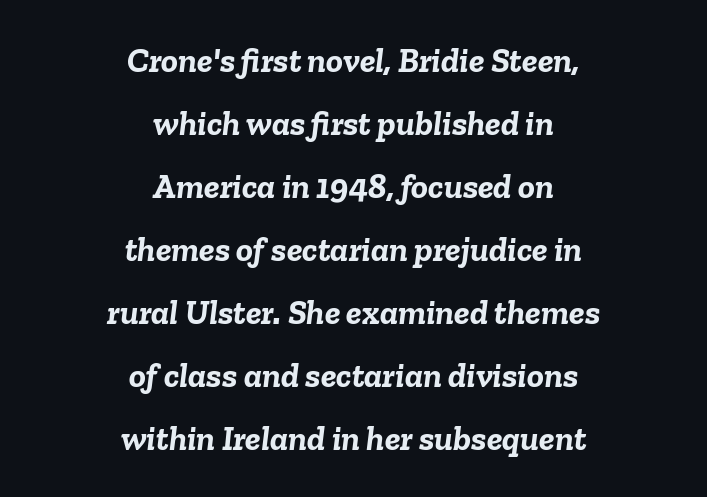
Neither beginnings nor endings align; midpoints do. Typesetter's note: full bold, strokes at maximum text heaviness. The letterforms sit shoulder to shoulder at normal distance. No word sits above an underline. Varying glyph widths throughout — classic text-font behaviour. If you drew a line through each stem, it would be angled.
